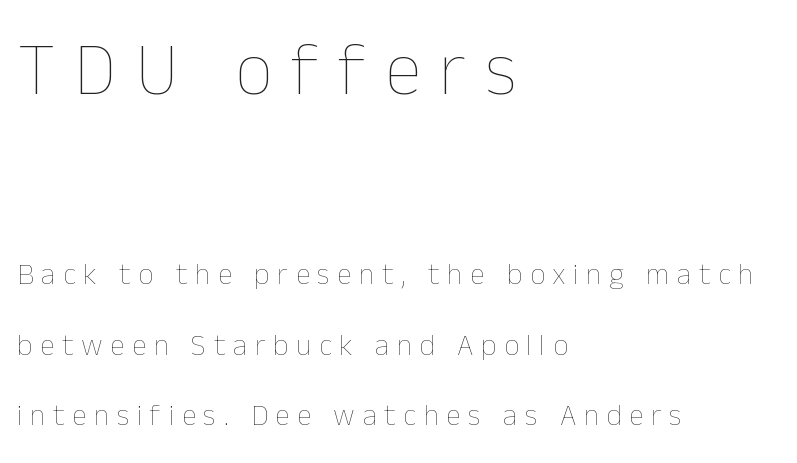
Here the designer chose a conventional face with non-uniform glyph widths. Rendered with straight, roman letterforms. Summary of weight: not heavy and not bold. Compared with a centered layout, this one pins lines to the left instead. Summary of vertical rhythm: relaxed, with wide interline spacing.
